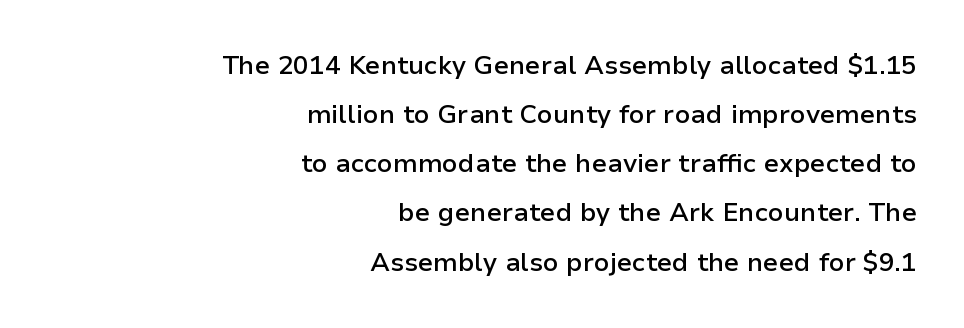
Q: Is the text bold? A: Semi-bold.
Q: Is the text italic (slanted)? A: No, it is upright.
Q: Is the text underlined? A: No.
Q: How is the paragraph aligned? A: Right-aligned.
Q: Is the spacing between letters normal or unusually wide? A: Normal.
